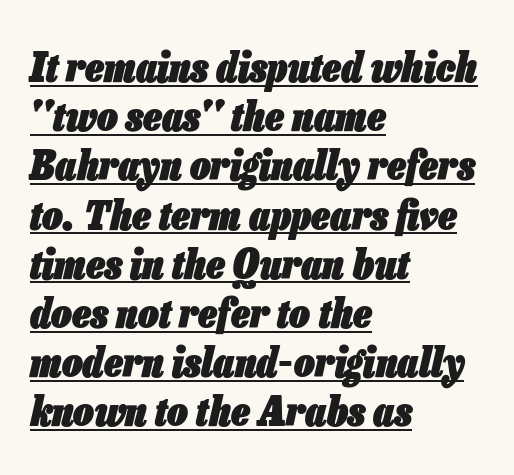
Q: Is the text bold? A: Yes.
Q: Is the text italic (slanted)? A: Yes, it leans right by about 13 degrees.
Q: Is the text underlined? A: Yes.
Q: How is the paragraph aligned? A: Left-aligned.
Q: Is the spacing between letters normal or unusually wide? A: Normal.
Q: Width (condensed, normal, or wide)? A: Condensed.
Q: Stroke contrast? A: Low.
Q: x-height? A: Medium.
Q: Monospaced? A: No.
